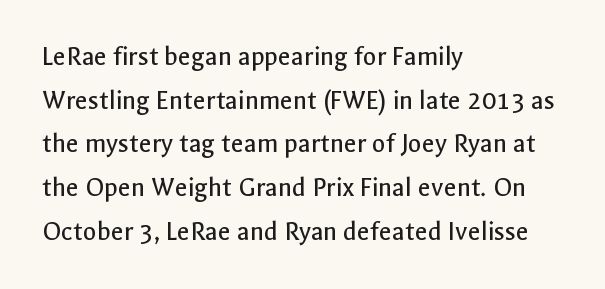
Q: Is the text bold? A: No.
Q: Is the text italic (slanted)? A: No, it is upright.
Q: Is the typeface a serif or a sans-serif typeface? A: Sans-serif.
Q: Is the text underlined? A: No.
Q: How is the paragraph aligned? A: Left-aligned.
Q: Is the spacing between letters normal or unusually wide? A: Normal.
Q: Is the spacing between lines tight, normal or loose? A: Normal.
Q: Width (condensed, normal, or wide)? A: Normal.
Q: x-height? A: Medium.
Q: Monospaced? A: No.
